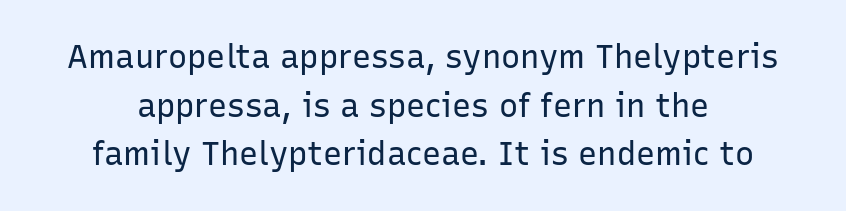
Q: Is the text bold? A: No.
Q: Is the text italic (slanted)? A: No, it is upright.
Q: Is the typeface a serif or a sans-serif typeface? A: Sans-serif.
Q: Is the text underlined? A: No.
Q: Is the spacing between letters normal or unusually wide? A: Normal.
Q: Is the spacing between lines tight, normal or loose? A: Normal.
Q: Width (condensed, normal, or wide)? A: Normal.
Q: Stroke contrast? A: Low.
Q: x-height? A: Medium.
Q: Monospaced? A: No.
